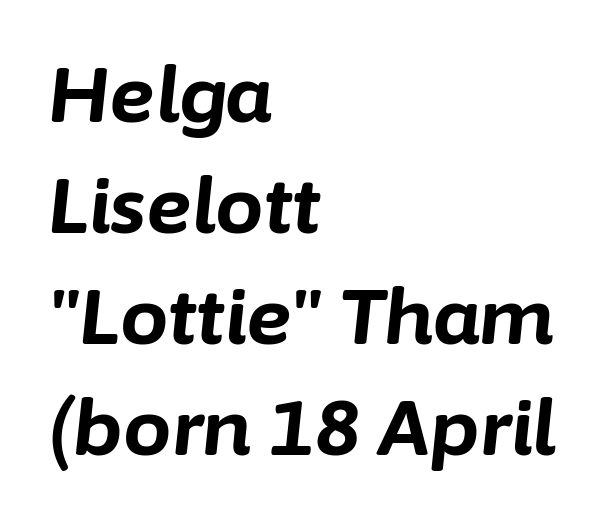
This rendering features lettering with no underline. Thick stems and heavy bowls — unmistakably bold. Typeset ragged right — the left edge is the straight one. Do the characters align in a grid? No, the font is proportional. The line texture is even and compact thanks to regular tracking. Horizontal bands of white between lines are of average thickness.
